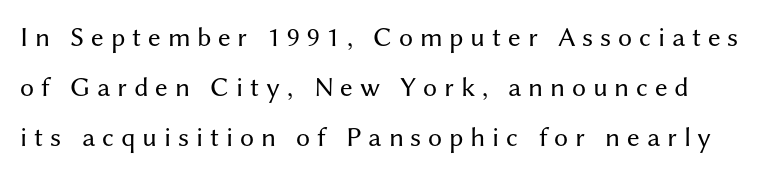
The image shows 28 px regular-weight sans-serif type, upright; set line spacing 1.78x, unusually wide letter spacing (+0.24 em), not underlined; medium stroke contrast and a medium x-height.
